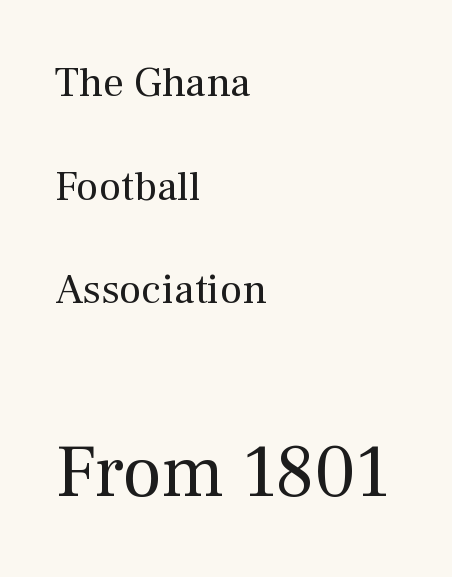
The image shows 74 px regular-weight serif type, upright; set left-aligned, loose line spacing (2.47x), normal letter spacing, not underlined; the second (bottom) block is 1.76x larger; medium stroke contrast and a medium x-height.
